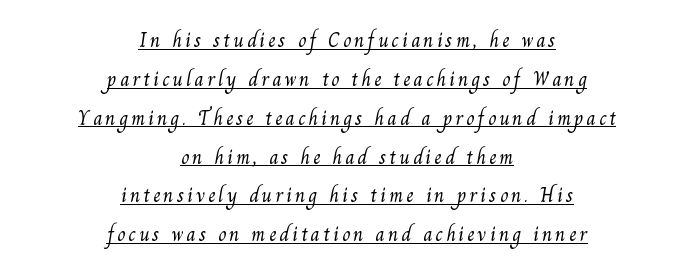
Q: Is the text bold? A: No.
Q: Is the text underlined? A: Yes.
Q: How is the paragraph aligned? A: Centered.
